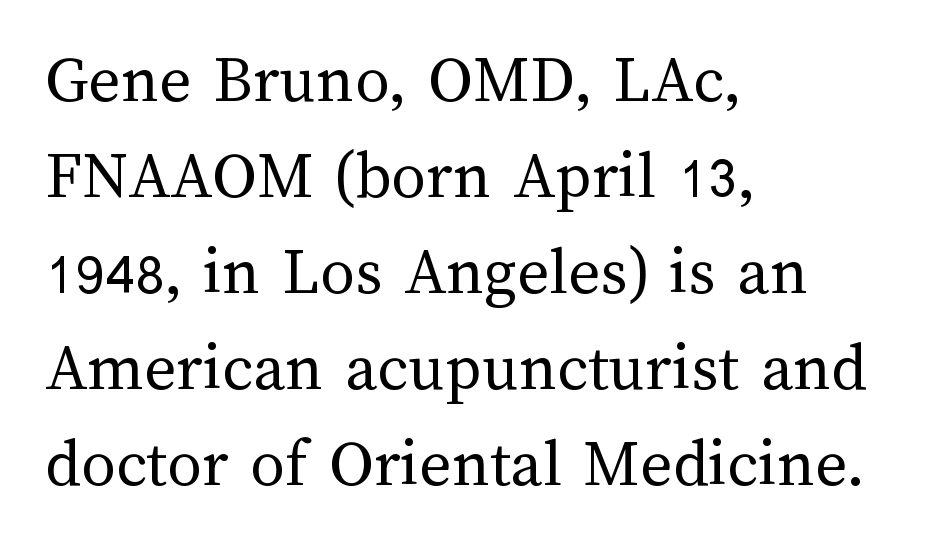
Clear beneath every line of the passage. Line starts are locked; line ends wander. It's the straight-up-and-down kind of type. The space between consecutive lines is moderate.
